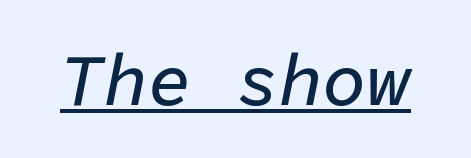
Italic? Definitely — the glyphs are oblique. A typesetter would call this monospace, since all characters share one set width. A rule runs beneath these lines of type. Nobody touched the tracking dial on this one.
